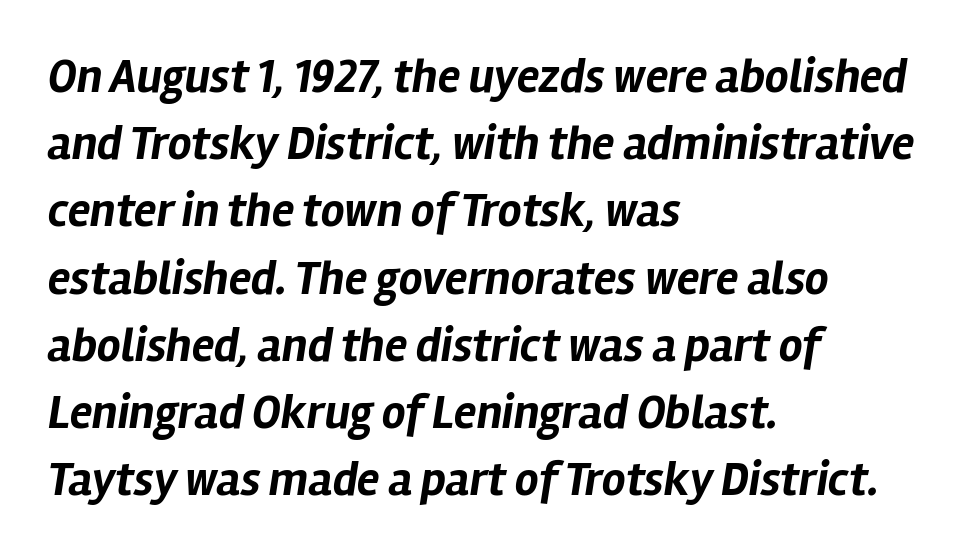
The image shows 47 px bold type, italic (leaning right); set left-aligned, normal line spacing (1.43x), normal letter spacing, not underlined; low stroke contrast and a medium x-height.
